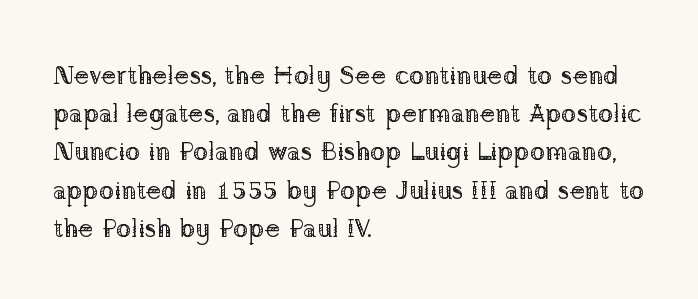
Q: Is the text bold? A: No.
Q: Is the text italic (slanted)? A: No, it is upright.
Q: Is the text underlined? A: No.
Q: How is the paragraph aligned? A: Left-aligned.
Q: Is the spacing between letters normal or unusually wide? A: Normal.
Q: Is the spacing between lines tight, normal or loose? A: Normal.
